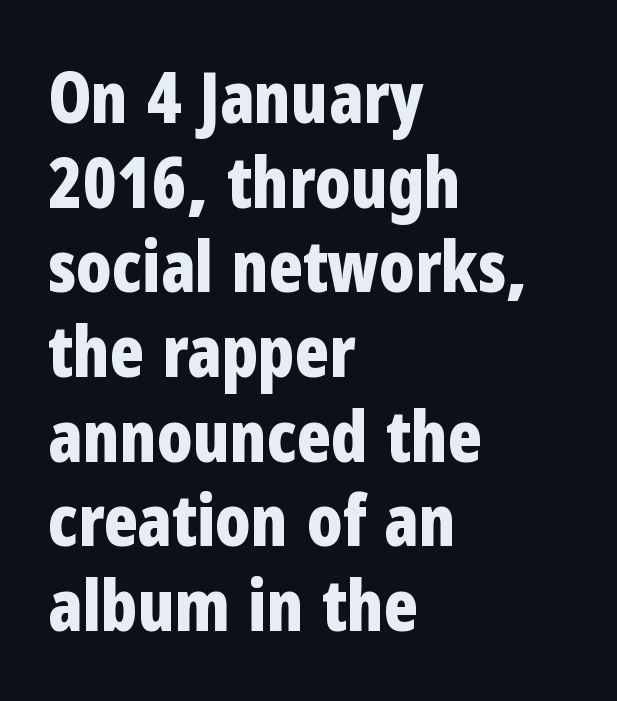
The letters stand straight up with perfectly vertical stems. Horizontally, the lines are justified to the leading edge only. The area under the type is left untouched. The type is set solid horizontally, with unmodified tracking. Emphasis by weight is at full strength: bold.
